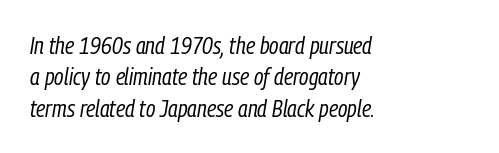
The image shows 24 px text type, italic (leaning right); set left-aligned, normal line spacing (1.31x), normal letter spacing, not underlined.
